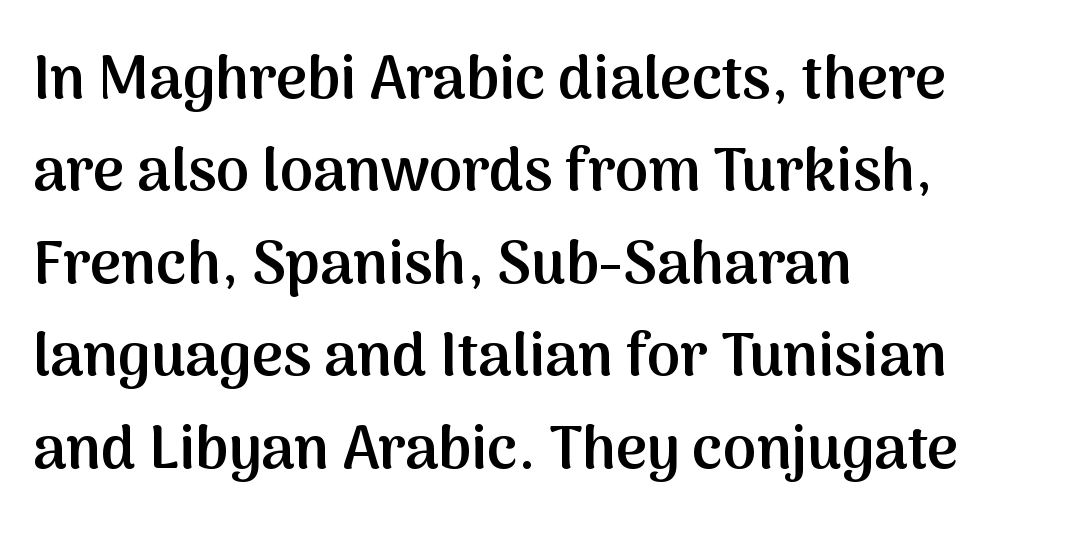
The image shows 60 px semibold sans-serif type, upright; set left-aligned, normal line spacing (1.54x), normal letter spacing, not underlined; medium stroke contrast and a medium x-height.
